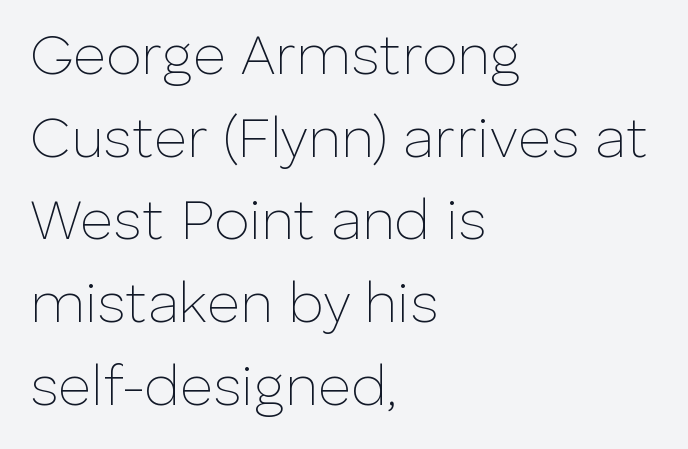
The image shows 57 px thin sans-serif type, upright; set left-aligned, normal line spacing (1.45x), normal letter spacing, not underlined; low stroke contrast and a medium x-height.
